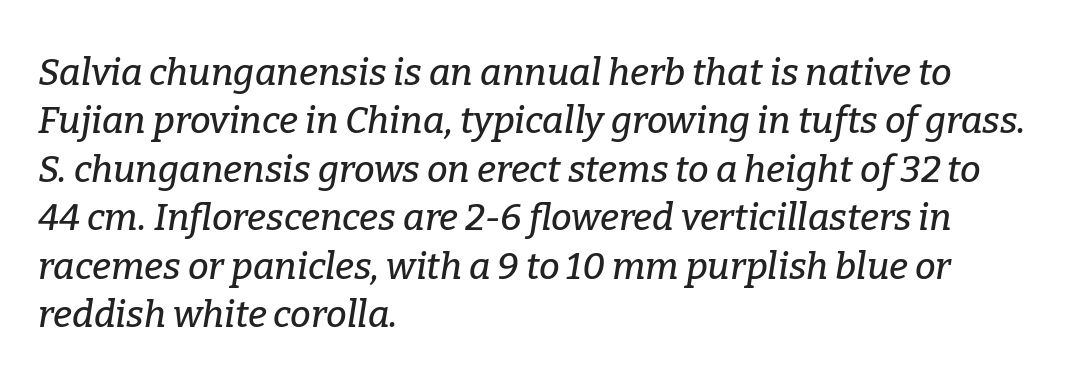
Q: Is the text italic (slanted)? A: Yes, it leans right by about 9 degrees.
Q: Is the typeface a serif or a sans-serif typeface? A: Serif.
Q: Is the text underlined? A: No.
Q: How is the paragraph aligned? A: Left-aligned.
Q: Is the spacing between letters normal or unusually wide? A: Normal.
Q: Is the spacing between lines tight, normal or loose? A: Normal.
Q: Width (condensed, normal, or wide)? A: Normal.
Q: Stroke contrast? A: Low.
Q: x-height? A: Medium.
Q: Monospaced? A: No.
